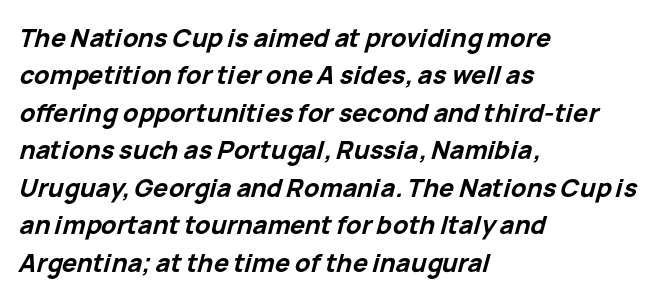
{"italic": "yes", "lean": "right", "slant_degrees": 15, "bold": "yes", "underline": "no", "align": "left", "line_spacing": "normal", "line_spacing_ratio": 1.5, "letter_spacing": "normal", "letter_spacing_em": 0.0, "glyph_px": 25}
